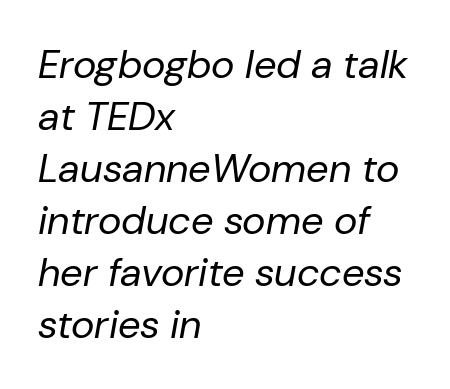
The image shows 40 px regular-weight type, italic (leaning right); set left-aligned, normal line spacing (1.3x), normal letter spacing, not underlined; low stroke contrast and a medium x-height.
